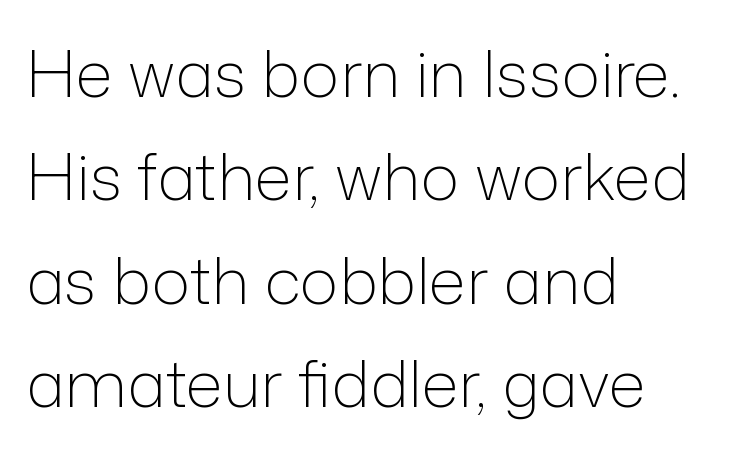
Q: Is the text bold? A: No.
Q: Is the text italic (slanted)? A: No, it is upright.
Q: Is the typeface a serif or a sans-serif typeface? A: Sans-serif.
Q: Is the text underlined? A: No.
Q: How is the paragraph aligned? A: Left-aligned.
Q: Is the spacing between letters normal or unusually wide? A: Normal.
Q: Is the spacing between lines tight, normal or loose? A: Normal.
Q: Width (condensed, normal, or wide)? A: Normal.
Q: Stroke contrast? A: Low.
Q: x-height? A: Medium.
Q: Monospaced? A: No.
